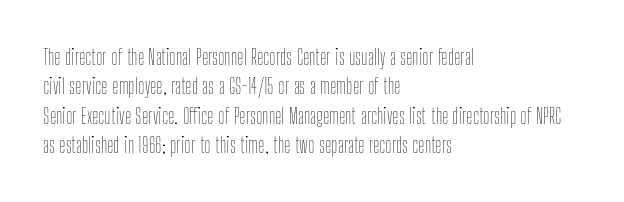
Q: Is the text bold? A: No.
Q: Is the text italic (slanted)? A: No, it is upright.
Q: Is the text underlined? A: No.
Q: How is the paragraph aligned? A: Left-aligned.
Q: Is the spacing between letters normal or unusually wide? A: Normal.
Q: Is the spacing between lines tight, normal or loose? A: Normal.
